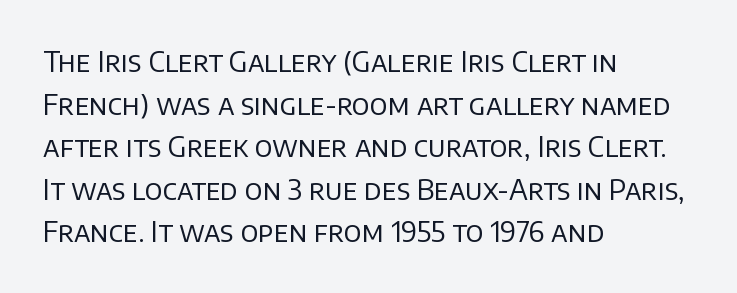
The image shows 28 px regular-weight sans-serif type, upright; set left-aligned, normal line spacing (1.52x), normal letter spacing, not underlined; low stroke contrast and a large x-height.
